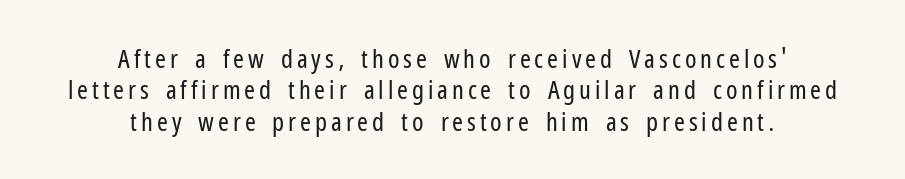
{"italic": "no", "bold": "no", "underline": "no", "align": "center", "line_spacing_ratio": 1.21, "glyph_px": 26}
